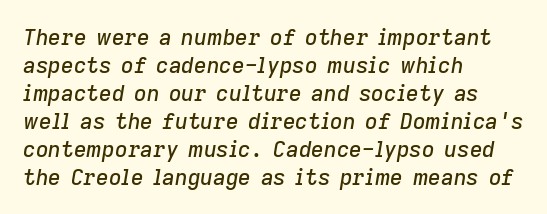
{"italic": "yes", "lean": "right", "slant_degrees": 9, "underline": "no", "align": "left", "line_spacing": "normal", "line_spacing_ratio": 1.27, "letter_spacing": "normal", "letter_spacing_em": 0.0, "glyph_px": 22}
